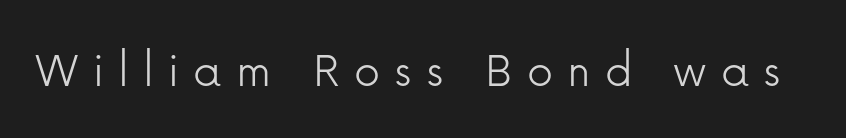
The image shows 52 px light sans-serif type, upright; set unusually wide letter spacing (+0.27 em), not underlined; low stroke contrast and a medium x-height.
